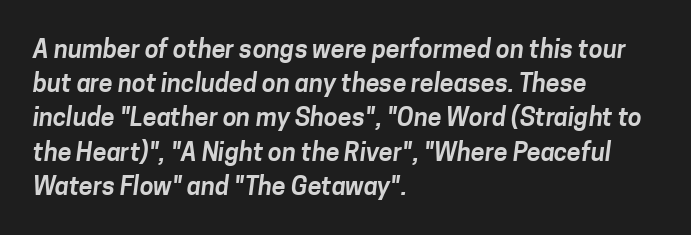
Q: Is the text underlined? A: No.
Q: How is the paragraph aligned? A: Left-aligned.
Q: Is the spacing between letters normal or unusually wide? A: Normal.
Q: Is the spacing between lines tight, normal or loose? A: Normal.
